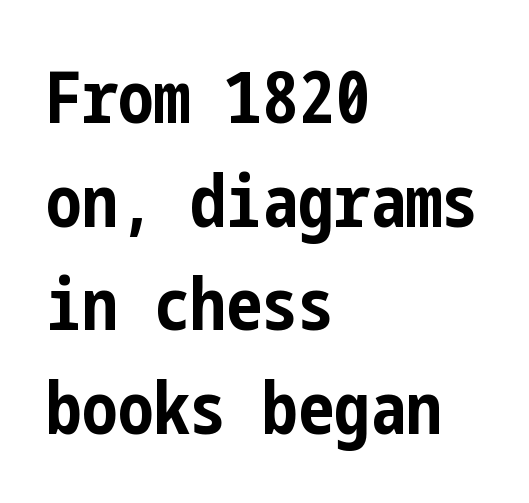
Q: Is the text bold? A: Yes.
Q: Is the text italic (slanted)? A: No, it is upright.
Q: Is the typeface a serif or a sans-serif typeface? A: Sans-serif.
Q: Is the text underlined? A: No.
Q: How is the paragraph aligned? A: Left-aligned.
Q: Is the spacing between letters normal or unusually wide? A: Normal.
Q: Is the spacing between lines tight, normal or loose? A: Normal.
Q: Width (condensed, normal, or wide)? A: Condensed.
Q: Stroke contrast? A: Low.
Q: x-height? A: Medium.
